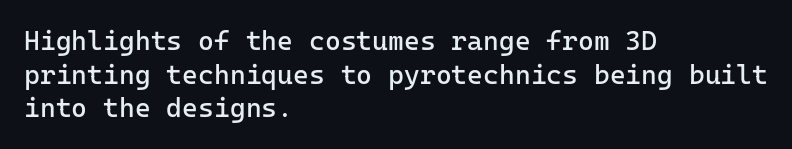
Q: Is the text bold? A: No.
Q: Is the text italic (slanted)? A: No, it is upright.
Q: Is the text underlined? A: No.
Q: How is the paragraph aligned? A: Left-aligned.
Q: Is the spacing between letters normal or unusually wide? A: Normal.
Q: Is the spacing between lines tight, normal or loose? A: Normal.
